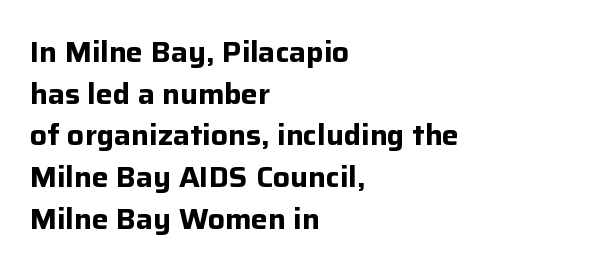
{"serif": "no", "italic": "no", "bold": "yes", "weight": "bold", "width": "normal", "stroke_contrast": "low", "x_height": "medium", "monospaced": "no", "underline": "no", "align": "left", "line_spacing": "normal", "line_spacing_ratio": 1.49, "letter_spacing": "normal", "letter_spacing_em": 0.0, "glyph_px": 28}
